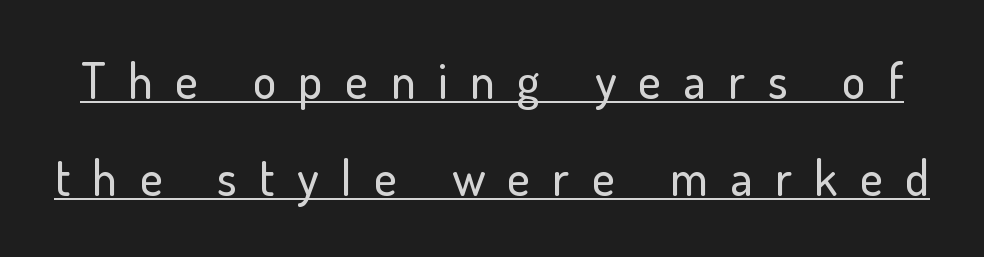
{"serif": "no", "italic": "no", "width": "normal", "stroke_contrast": "low", "x_height": "small", "monospaced": "no", "underline": "yes", "line_spacing": "loose", "line_spacing_ratio": 1.98, "letter_spacing": "wide", "letter_spacing_em": 0.46, "glyph_px": 49}
